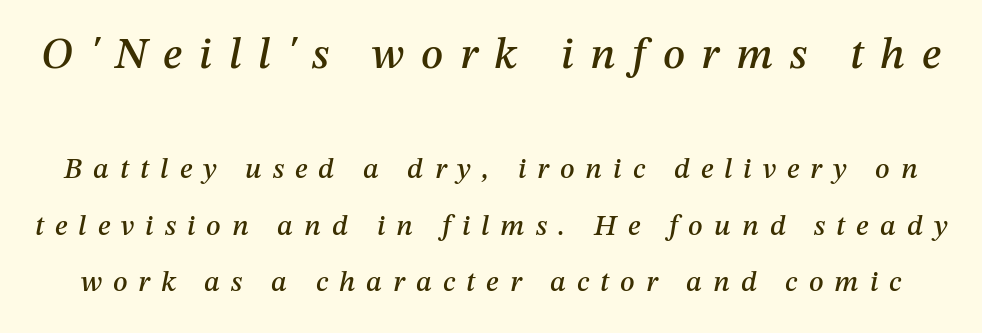
Q: Is the text italic (slanted)? A: Yes, it leans right by about 12 degrees.
Q: Is the text underlined? A: No.
Q: Is the spacing between letters normal or unusually wide? A: Unusually wide.
Q: Is the spacing between lines tight, normal or loose? A: Loose.
Q: Which block of text is set in a larger size, the first (top) or the second (bottom)? A: The first (top) one.
Q: Width (condensed, normal, or wide)? A: Normal.
Q: Stroke contrast? A: Medium.
Q: x-height? A: Medium.
Q: Monospaced? A: No.
